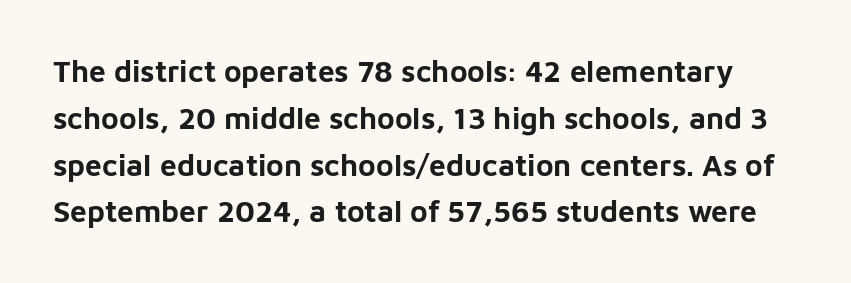
Q: Is the text bold? A: Yes.
Q: Is the text italic (slanted)? A: No, it is upright.
Q: Is the typeface a serif or a sans-serif typeface? A: Sans-serif.
Q: Is the text underlined? A: No.
Q: Is the spacing between letters normal or unusually wide? A: Normal.
Q: Is the spacing between lines tight, normal or loose? A: Normal.
Q: Width (condensed, normal, or wide)? A: Normal.
Q: Stroke contrast? A: Low.
Q: x-height? A: Medium.
Q: Monospaced? A: No.
